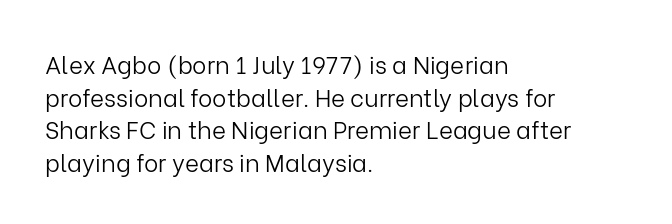
{"italic": "no", "bold": "no", "underline": "no", "align": "left", "line_spacing": "normal", "line_spacing_ratio": 1.36, "letter_spacing": "normal", "letter_spacing_em": 0.0, "glyph_px": 24}
